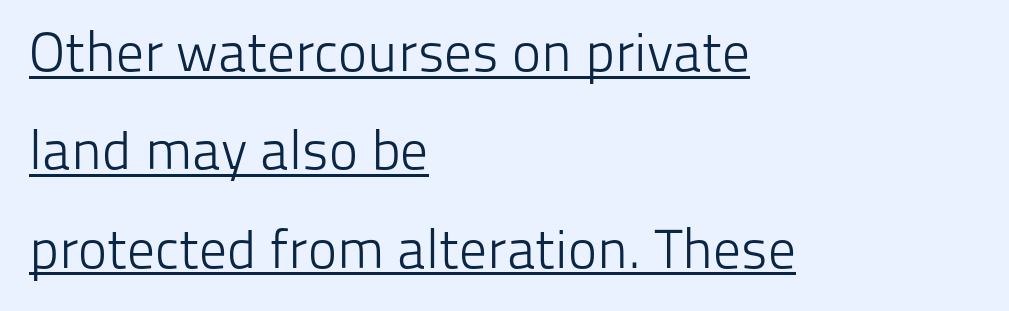
These lines stack with their left ends in a neat column. The face used here appears with an underline applied. This sample has the flowing, uneven cadence of proportional lettering. A typesetter would mark this as roman, not italic. Is the letter spacing exaggerated? No — it looks like the ordinary default.
